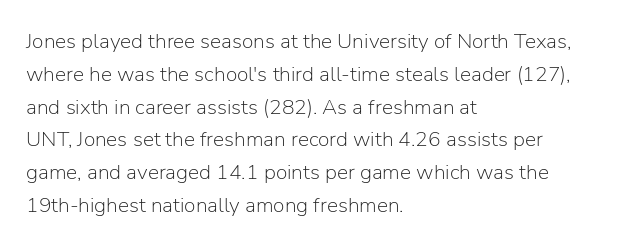
{"italic": "no", "bold": "no", "underline": "no", "align": "left", "line_spacing": "normal", "line_spacing_ratio": 1.56, "letter_spacing": "normal", "letter_spacing_em": 0.0, "glyph_px": 21}
